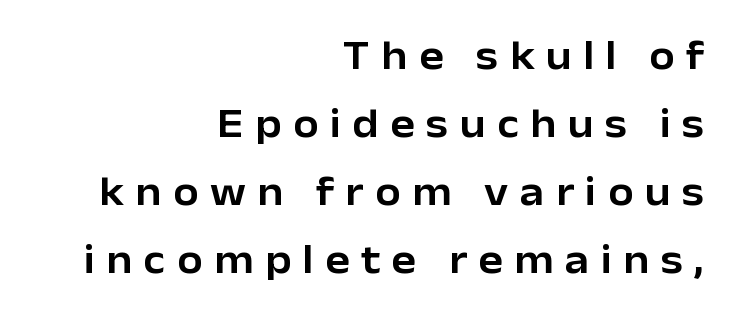
The image shows 41 px sans-serif type, upright; set right-aligned, normal line spacing (1.66x), unusually wide letter spacing (+0.28 em), not underlined; low stroke contrast and a medium x-height.
